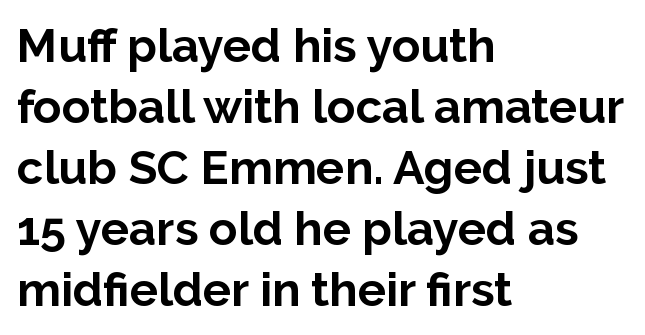
The image shows 47 px bold sans-serif type, upright; set left-aligned, normal line spacing (1.3x), normal letter spacing, not underlined; low stroke contrast and a medium x-height.
